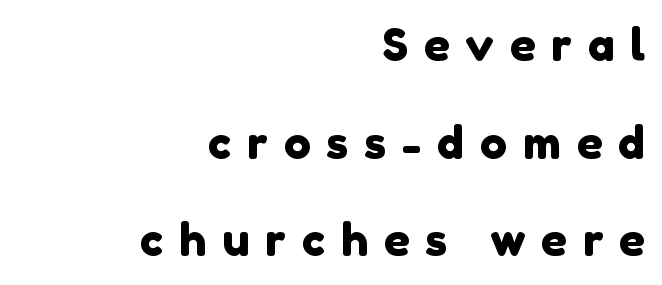
Look at the tracking — it's clearly loosened, letters drifting apart. Note the varied advance widths — an 'i' is clearly narrower than an 'm'. A sans-serif font was chosen for this passage. Nobody drew a line under any word here.
